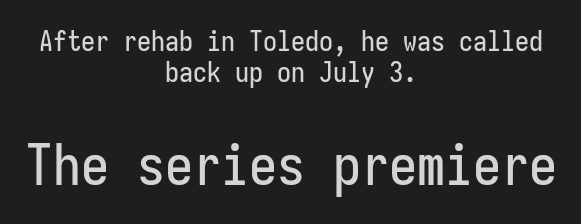
Unlike a traditional serif, this face leaves its strokes unadorned. Each new line begins almost immediately beneath the previous one. Students, note that the glyphs here touch the page at normal intervals. A roman cut, with each character standing at attention. Typeset on center — no edge is straight. Think of a typewriter: that constant character pitch is what you see here.
